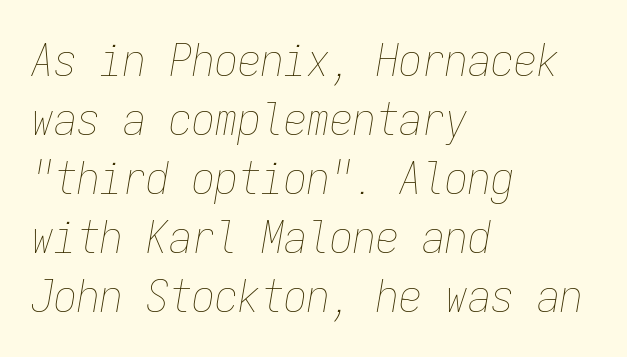
The image shows 46 px thin, condensed type, italic (leaning right), monospaced; set left-aligned, normal line spacing (1.28x), normal letter spacing, not underlined; low stroke contrast and a medium x-height.
